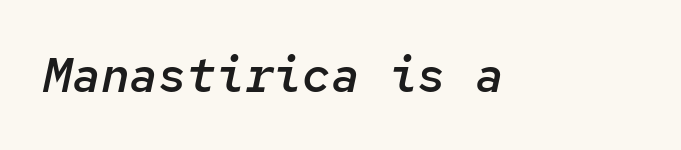
{"italic": "yes", "lean": "right", "slant_degrees": 12, "bold": "semi", "weight": "semibold", "width": "normal", "stroke_contrast": "low", "x_height": "medium", "monospaced": "yes", "underline": "no", "letter_spacing": "normal", "letter_spacing_em": 0.0, "glyph_px": 48}
